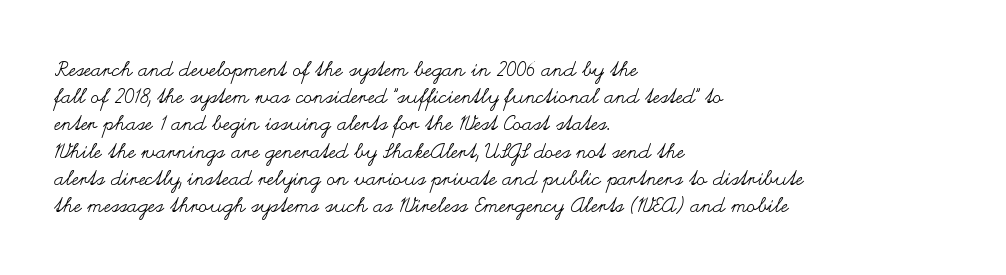
The text block is weighted toward the left margin, trailing off unevenly rightward. Summary of vertical rhythm: regular, with standard interline spacing. Spacing between characters is what you'd get straight out of the box. The letterforms sit at book weight or below.
